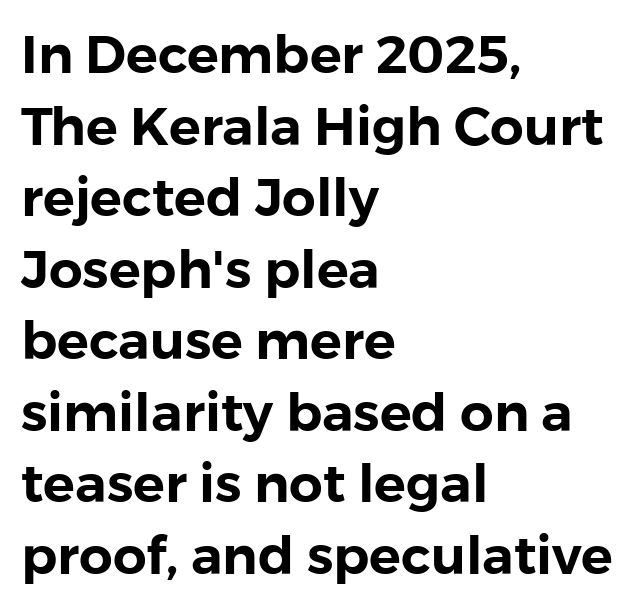
The image shows 53 px sans-serif type, upright; set left-aligned, normal line spacing (1.35x), normal letter spacing, not underlined; a medium x-height.
